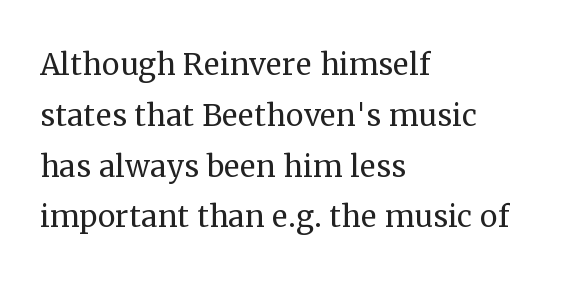
The designer left line spacing at the default. The designer went with a serif here, giving each stem small feet. Compared with a typical body face, this is equally light or lighter still. Reading down the block, your eye returns to a fixed left position each line. Quick note: underline off. The lettering stays uniformly vertical, giving the passage a roman look.
